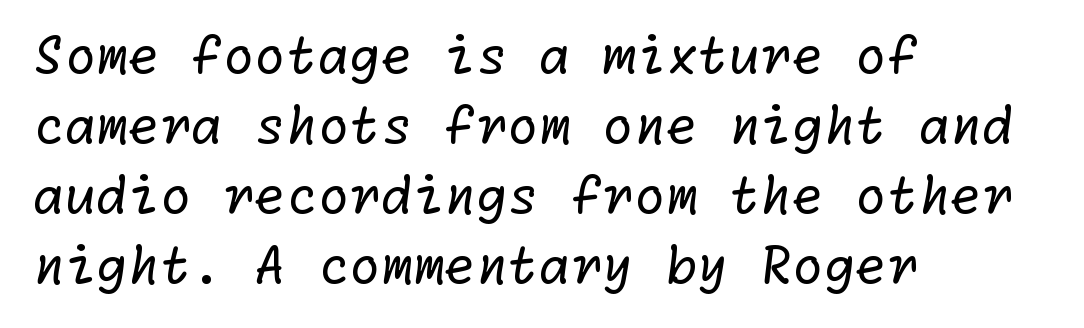
The image shows 51 px regular-weight sans-serif type; set left-aligned, normal line spacing (1.37x), normal letter spacing, not underlined; low stroke contrast and a medium x-height.
